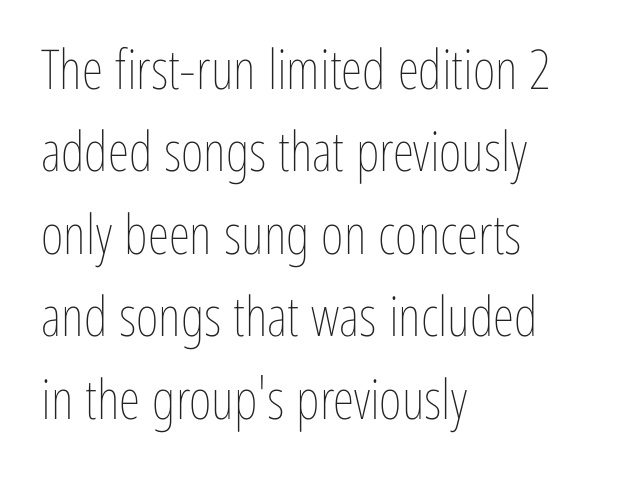
Q: Is the text bold? A: No.
Q: Is the text italic (slanted)? A: No, it is upright.
Q: Is the text underlined? A: No.
Q: How is the paragraph aligned? A: Left-aligned.
Q: Is the spacing between letters normal or unusually wide? A: Normal.
Q: Is the spacing between lines tight, normal or loose? A: Normal.
Q: Width (condensed, normal, or wide)? A: Condensed.
Q: Stroke contrast? A: Low.
Q: x-height? A: Medium.
Q: Monospaced? A: No.
